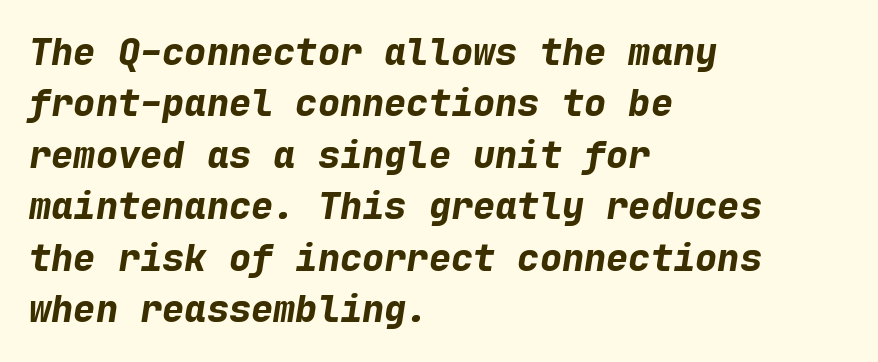
A normal amount of white space separates one row of letters from the next. Default kerning and tracking; the words read as compact shapes. Spacing verdict: monospaced, one width for all characters. Leftover space on each line is placed entirely after the last word.
